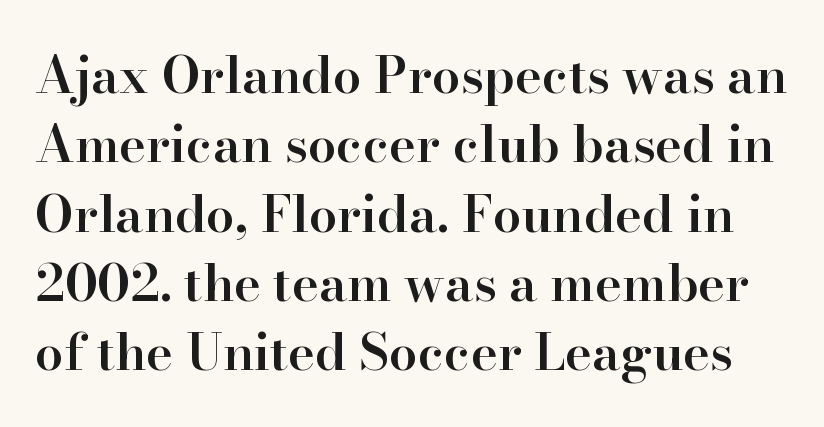
{"serif": "yes", "italic": "no", "bold": "semi", "weight": "semibold", "width": "normal", "stroke_contrast": "high", "x_height": "small", "monospaced": "no", "underline": "no", "line_spacing": "normal", "line_spacing_ratio": 1.36, "letter_spacing": "normal", "letter_spacing_em": 0.0, "glyph_px": 51}
